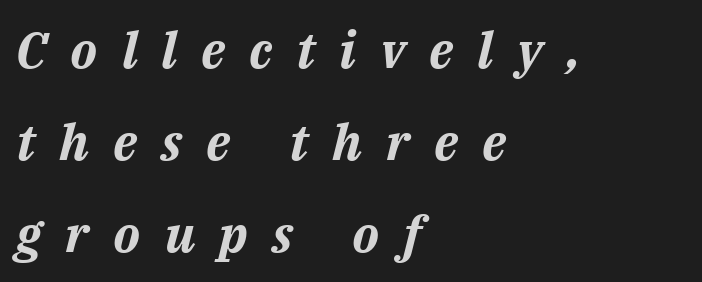
{"italic": "yes", "lean": "right", "slant_degrees": 14, "bold": "yes", "weight": "bold", "width": "normal", "stroke_contrast": "medium", "x_height": "medium", "monospaced": "no", "underline": "no", "align": "left", "line_spacing_ratio": 1.84, "letter_spacing": "wide", "letter_spacing_em": 0.48, "glyph_px": 50}
